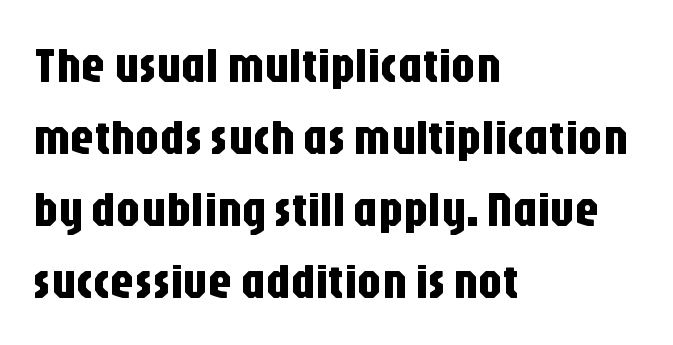
The image shows 49 px condensed sans-serif type, upright; set left-aligned, normal line spacing (1.47x), normal letter spacing, not underlined; low stroke contrast and a large x-height.
